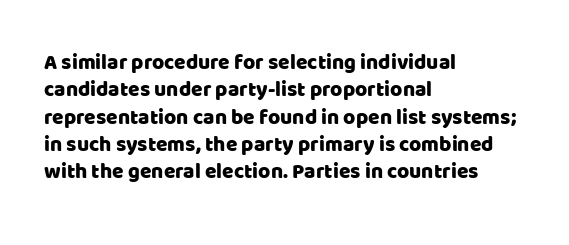
Q: Is the text italic (slanted)? A: No, it is upright.
Q: Is the text underlined? A: No.
Q: How is the paragraph aligned? A: Left-aligned.
Q: Is the spacing between letters normal or unusually wide? A: Normal.
Q: Is the spacing between lines tight, normal or loose? A: Normal.
